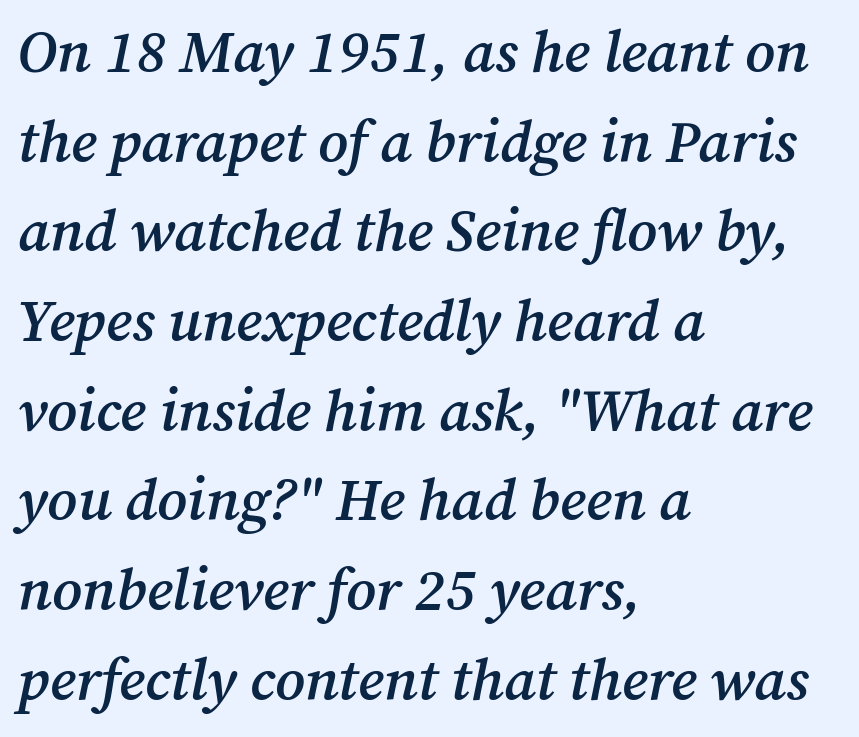
{"serif": "yes", "italic": "yes", "lean": "right", "slant_degrees": 12, "bold": "semi", "weight": "semibold", "width": "normal", "stroke_contrast": "medium", "x_height": "medium", "monospaced": "no", "underline": "no", "align": "left", "line_spacing": "normal", "line_spacing_ratio": 1.52, "letter_spacing": "normal", "letter_spacing_em": 0.0, "glyph_px": 59}
